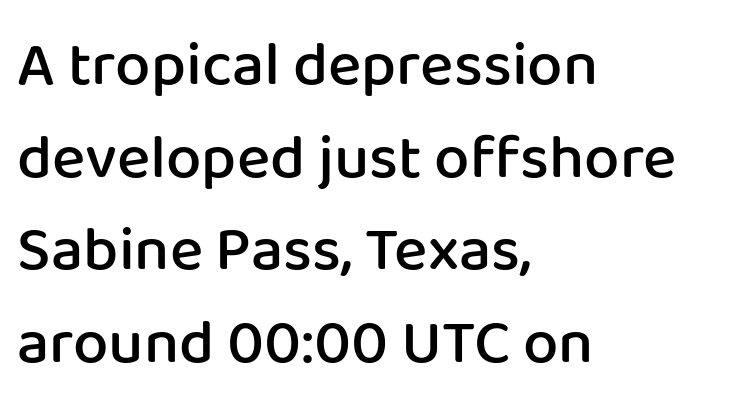
The image shows 63 px semibold sans-serif type, upright; set left-aligned, normal line spacing (1.47x), normal letter spacing, not underlined; low stroke contrast and a medium x-height.
